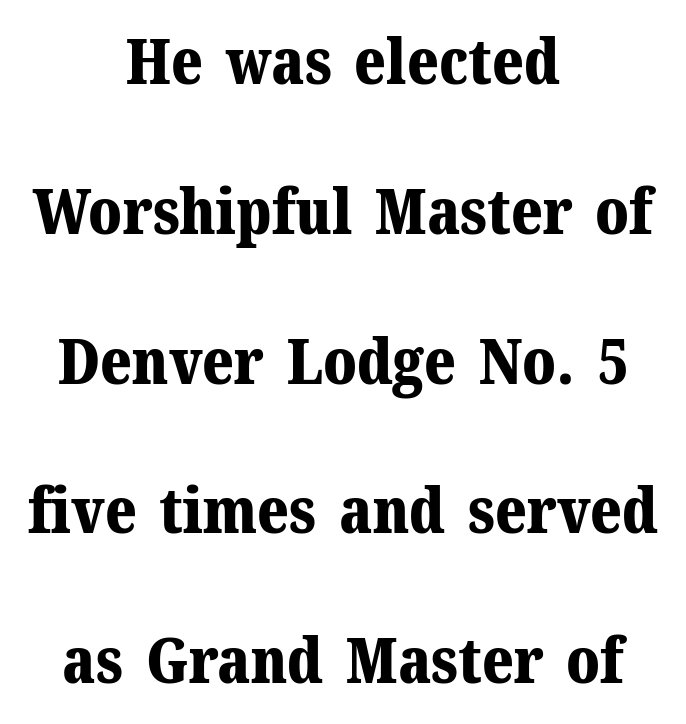
{"serif": "yes", "italic": "no", "bold": "yes", "weight": "bold", "width": "normal", "stroke_contrast": "medium", "x_height": "medium", "monospaced": "no", "underline": "no", "align": "center", "line_spacing": "loose", "line_spacing_ratio": 2.34, "letter_spacing": "normal", "letter_spacing_em": 0.0, "glyph_px": 64}
